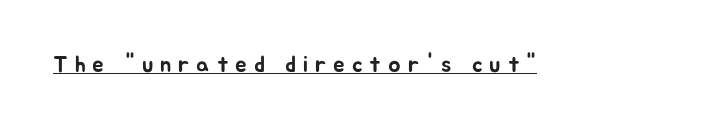
Q: Is the text italic (slanted)? A: No, it is upright.
Q: Is the text underlined? A: Yes.
Q: Is the spacing between letters normal or unusually wide? A: Unusually wide.
